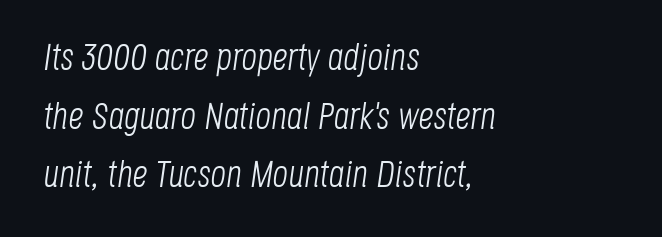
The image shows 38 px light, condensed type, italic (leaning right); set left-aligned, normal line spacing (1.54x), normal letter spacing, not underlined; low stroke contrast and a large x-height.
